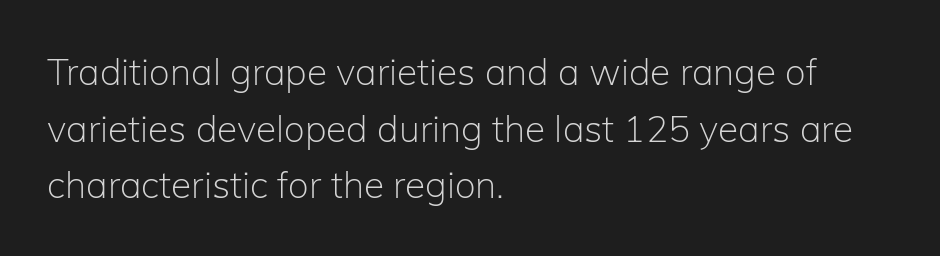
The words here are not underlined. All the whitespace from short lines collects on the right. Heaviness? Minimal to ordinary, like unemphasized prose. Interline gaps are of average width in this sample. Spacing between characters is what you'd get straight out of the box.
